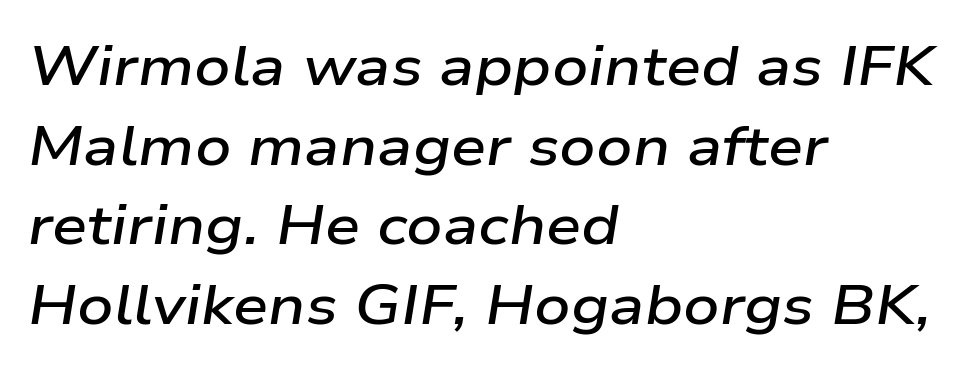
Q: Is the text bold? A: Semi-bold.
Q: Is the text italic (slanted)? A: Yes, it leans right by about 9 degrees.
Q: Is the text underlined? A: No.
Q: How is the paragraph aligned? A: Left-aligned.
Q: Is the spacing between letters normal or unusually wide? A: Normal.
Q: Is the spacing between lines tight, normal or loose? A: Normal.
Q: Width (condensed, normal, or wide)? A: Wide.
Q: Stroke contrast? A: Low.
Q: x-height? A: Medium.
Q: Monospaced? A: No.
